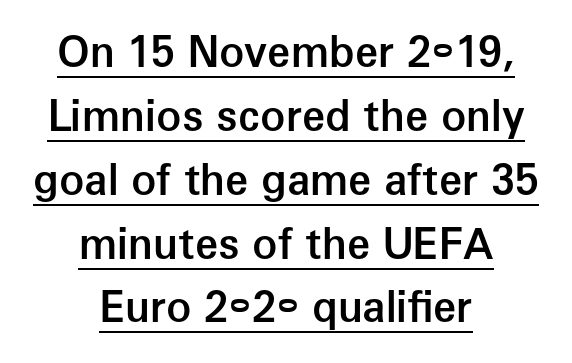
The rendering uses the underline text-decoration. Is the letter spacing exaggerated? No — it looks like the ordinary default. In terms of letterform style, serifs are entirely absent. The rag falls on both sides of this text block equally.
